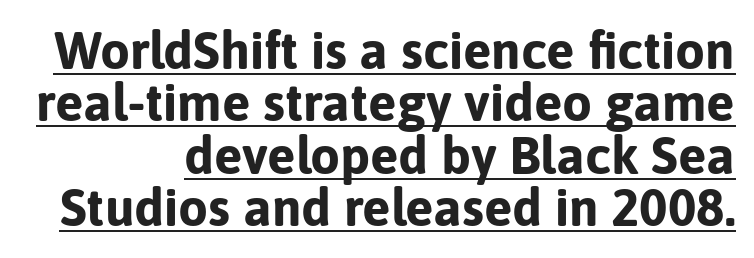
Q: Is the text bold? A: Yes.
Q: Is the text italic (slanted)? A: No, it is upright.
Q: Is the typeface a serif or a sans-serif typeface? A: Sans-serif.
Q: Is the text underlined? A: Yes.
Q: How is the paragraph aligned? A: Right-aligned.
Q: Is the spacing between letters normal or unusually wide? A: Normal.
Q: Is the spacing between lines tight, normal or loose? A: Tight.
Q: Width (condensed, normal, or wide)? A: Normal.
Q: Stroke contrast? A: Low.
Q: x-height? A: Medium.
Q: Monospaced? A: No.
